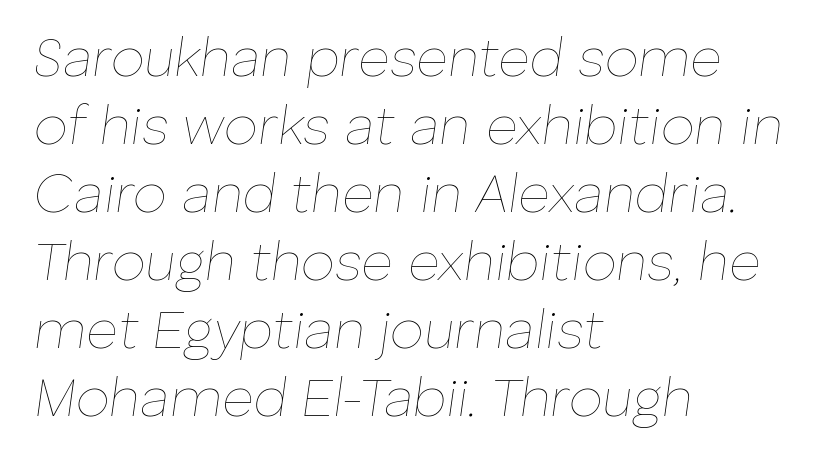
Q: Is the text bold? A: No.
Q: Is the text italic (slanted)? A: Yes, it leans right by about 8 degrees.
Q: Is the text underlined? A: No.
Q: How is the paragraph aligned? A: Left-aligned.
Q: Is the spacing between letters normal or unusually wide? A: Normal.
Q: Is the spacing between lines tight, normal or loose? A: Normal.
Q: Width (condensed, normal, or wide)? A: Normal.
Q: Stroke contrast? A: Low.
Q: x-height? A: Medium.
Q: Monospaced? A: No.
